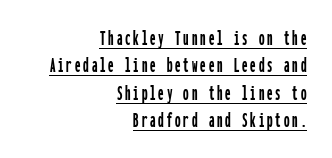
Q: Is the text italic (slanted)? A: No, it is upright.
Q: Is the text underlined? A: Yes.
Q: How is the paragraph aligned? A: Right-aligned.
